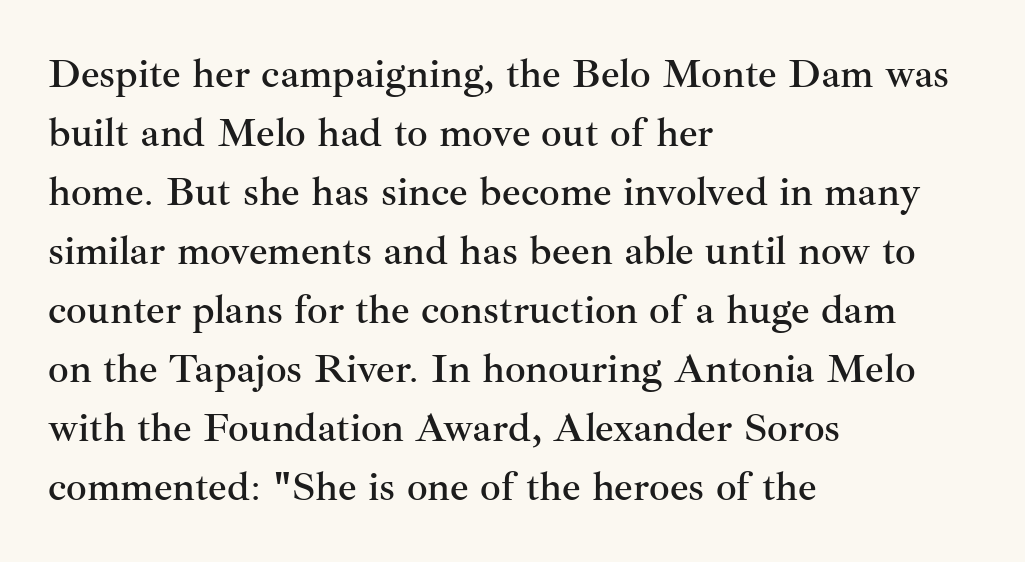
The lines in this sample share a left origin and differ only in where they stop. No italicization has been applied; the sample stays upright. Vertical spacing — default. The type family on display is of the serif kind. Proportional: the letters do not fall into vertical columns.
